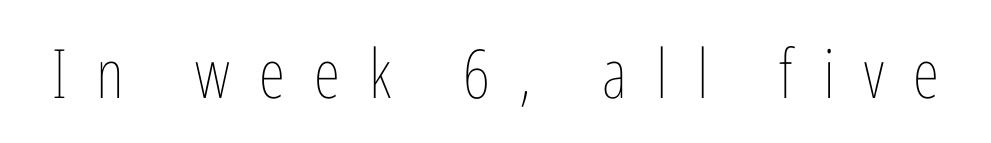
The image shows 68 px thin, condensed type, upright; set unusually wide letter spacing (+0.43 em), not underlined; low stroke contrast and a medium x-height.
